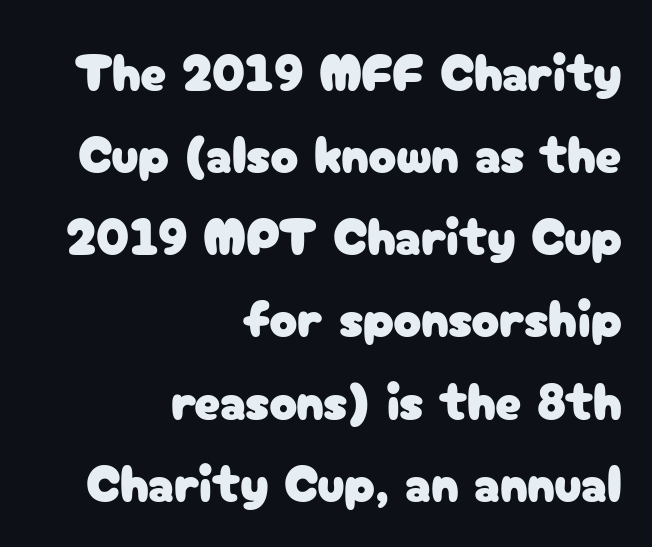
The image shows 52 px sans-serif type, upright; set right-aligned, normal line spacing (1.58x), normal letter spacing, not underlined; low stroke contrast and a medium x-height.
